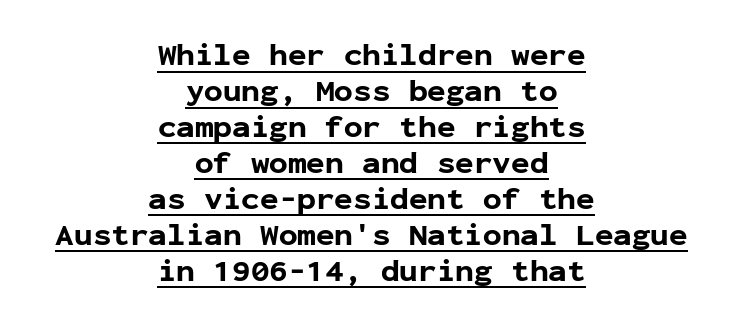
The image shows 31 px bold sans-serif type, upright, monospaced; set centered, line spacing 1.16x, normal letter spacing, underlined; low stroke contrast and a medium x-height.
